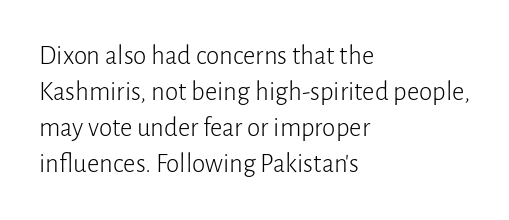
The image shows 27 px text type, upright; set left-aligned, normal line spacing (1.33x), normal letter spacing, not underlined.
